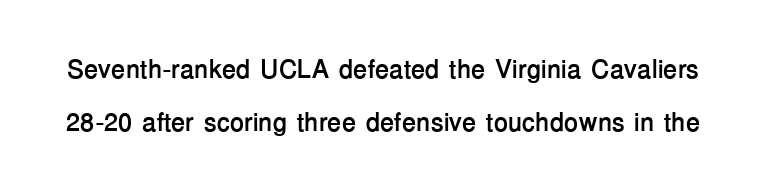
Q: Is the text bold? A: Yes.
Q: Is the text italic (slanted)? A: No, it is upright.
Q: Is the text underlined? A: No.
Q: Is the spacing between letters normal or unusually wide? A: Normal.
Q: Is the spacing between lines tight, normal or loose? A: Loose.
